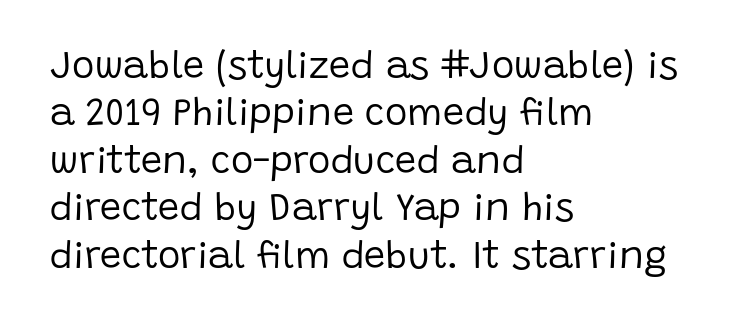
Q: Is the text bold? A: No.
Q: Is the text italic (slanted)? A: No, it is upright.
Q: Is the typeface a serif or a sans-serif typeface? A: Sans-serif.
Q: Is the text underlined? A: No.
Q: How is the paragraph aligned? A: Left-aligned.
Q: Is the spacing between letters normal or unusually wide? A: Normal.
Q: Is the spacing between lines tight, normal or loose? A: Normal.
Q: Width (condensed, normal, or wide)? A: Normal.
Q: Stroke contrast? A: Low.
Q: x-height? A: Large.
Q: Monospaced? A: No.
